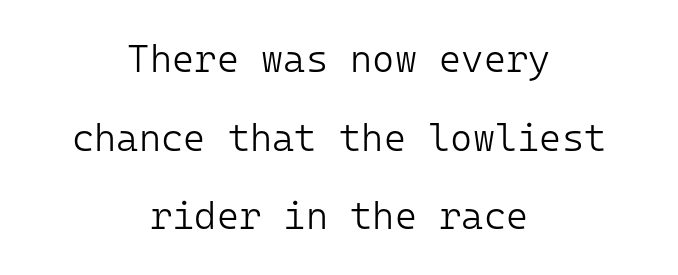
Is there any slant? The stems are plumb. The lines are quadded center. Bare-footed words on every line. The rendering uses typewriter-style spacing with identical character cells. Look at the tracking — it's just the regular setting, nothing added.
